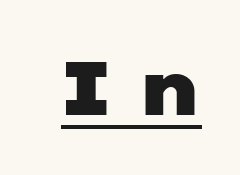
Each letter keeps its own natural width here, so spacing adapts to shape. Has an underline been added? It has. Check where the strokes stop: nothing finishes them off — pure sans. Display-style spreading of the glyphs; the letterfit is very open.
